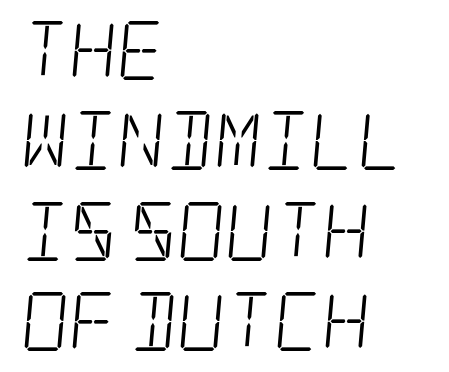
{"serif": "yes", "bold": "no", "weight": "light", "width": "condensed", "stroke_contrast": "low", "x_height": "large", "underline": "no", "align": "left", "line_spacing": "normal", "line_spacing_ratio": 1.53, "letter_spacing": "normal", "letter_spacing_em": 0.0, "glyph_px": 59}
